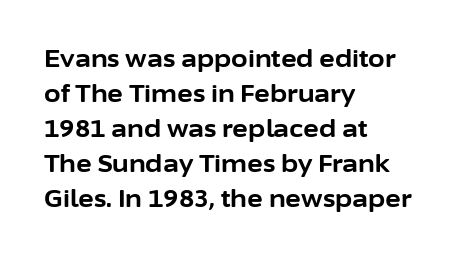
{"italic": "no", "bold": "yes", "underline": "no", "align": "left", "line_spacing": "normal", "line_spacing_ratio": 1.46, "letter_spacing": "normal", "letter_spacing_em": 0.0, "glyph_px": 24}
